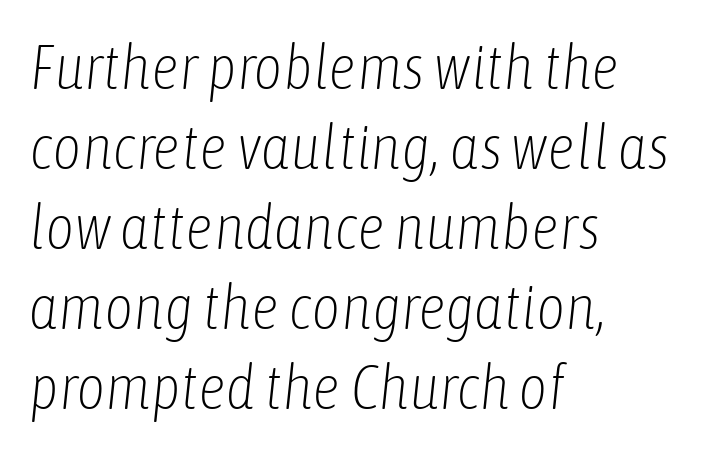
Q: Is the text bold? A: No.
Q: Is the text italic (slanted)? A: Yes, it leans right by about 6 degrees.
Q: Is the text underlined? A: No.
Q: How is the paragraph aligned? A: Left-aligned.
Q: Is the spacing between letters normal or unusually wide? A: Normal.
Q: Is the spacing between lines tight, normal or loose? A: Normal.
Q: Width (condensed, normal, or wide)? A: Condensed.
Q: Stroke contrast? A: Low.
Q: x-height? A: Medium.
Q: Monospaced? A: No.
